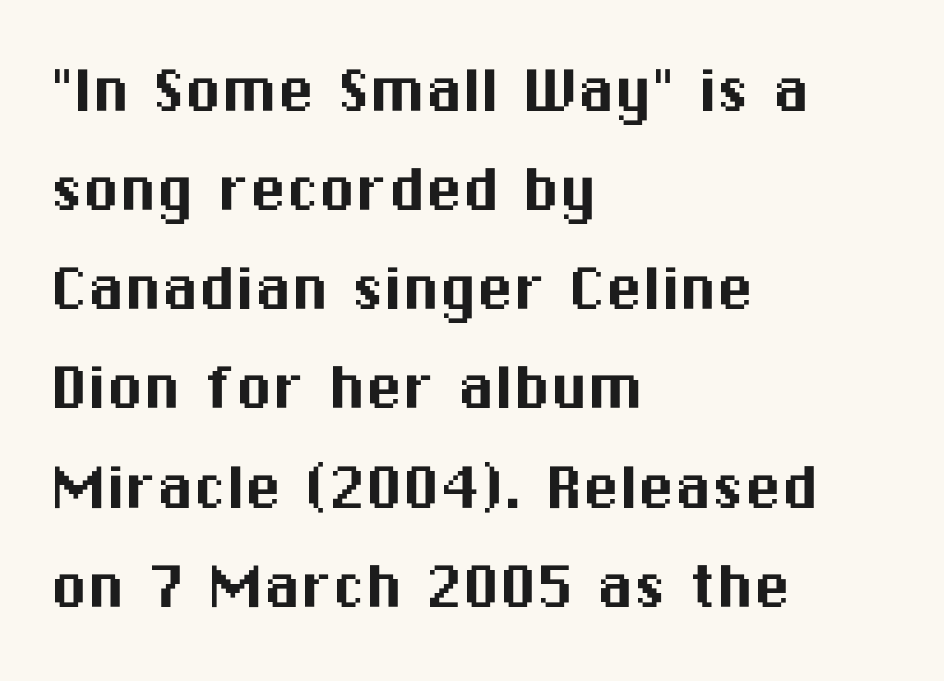
The rag falls on the right side of this text block. You can tell it's not italic because the verticals are truly vertical. The line texture is even and compact thanks to regular tracking. Check the space under the baseline: it is left empty. You can tell from the bare stems that sans-serif type was used. Regular leading.
